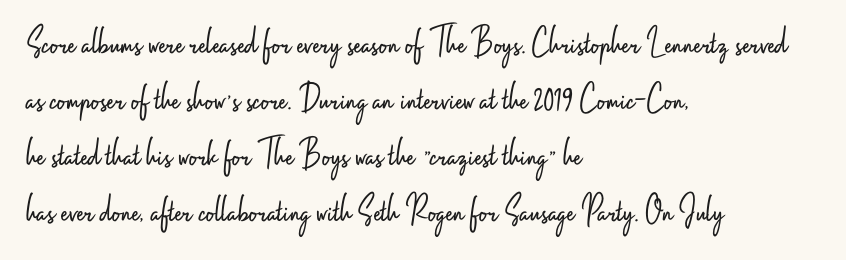
Spacing verdict: proportional, widths tailored to each character. Left-aligned paragraph, ragged on the right. Observe the absence of serifs on each vertical stroke in this sample. The font sits on the lighter half of the weight spectrum, regular included. The gaps between neighbouring characters are ordinary and unremarkable.
